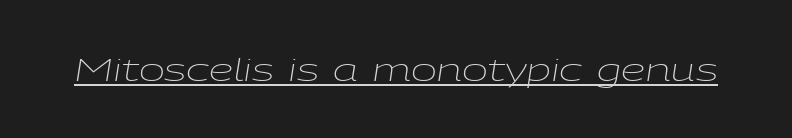
The face used here appears with an underline applied. Note the varied advance widths — an 'i' is clearly narrower than an 'm'. This sample uses an oblique cut, with every glyph tilted off the vertical. These lines keep a tight, regular rhythm from letter to letter. Is the type heavy? It reads as light-to-regular instead.
